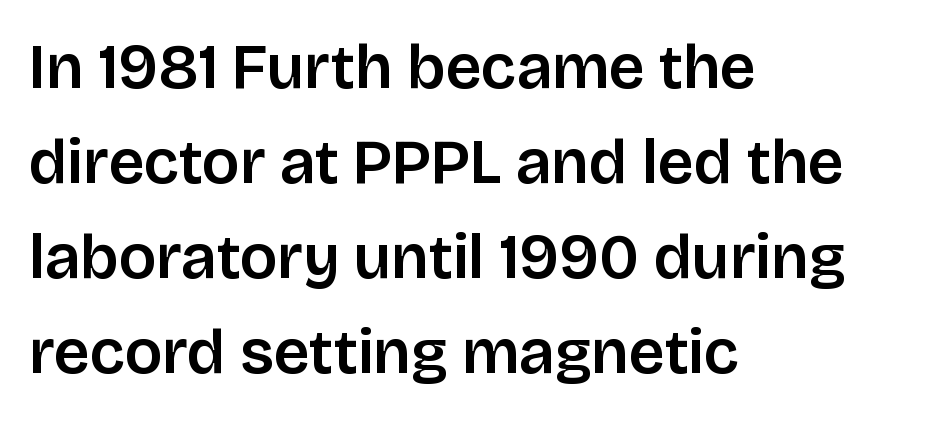
The image shows 63 px sans-serif type, upright; set left-aligned, normal line spacing (1.51x), normal letter spacing, not underlined; low stroke contrast and a large x-height.
